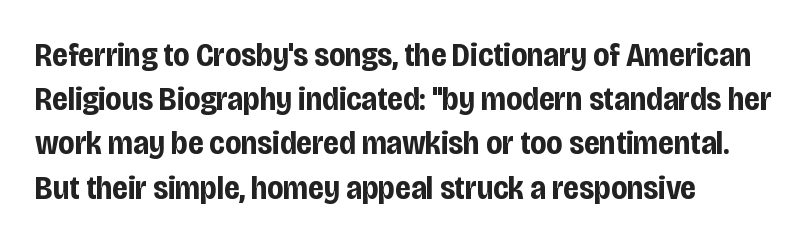
Q: Is the text bold? A: Yes.
Q: Is the text italic (slanted)? A: No, it is upright.
Q: Is the typeface a serif or a sans-serif typeface? A: Sans-serif.
Q: Is the text underlined? A: No.
Q: How is the paragraph aligned? A: Left-aligned.
Q: Is the spacing between letters normal or unusually wide? A: Normal.
Q: Is the spacing between lines tight, normal or loose? A: Normal.
Q: Width (condensed, normal, or wide)? A: Condensed.
Q: Stroke contrast? A: Low.
Q: x-height? A: Large.
Q: Monospaced? A: No.
